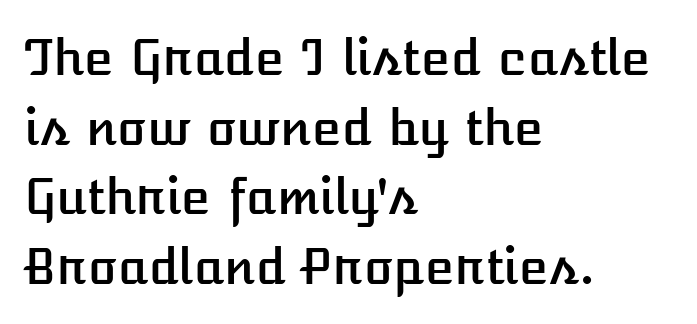
In terms of leading, this rendering sits right in the middle. These lines stack with their left ends in a neat column. The specimen reads as upright at a glance. A typesetter would call this proportional, since set widths differ per character. The area under the type is left untouched.
